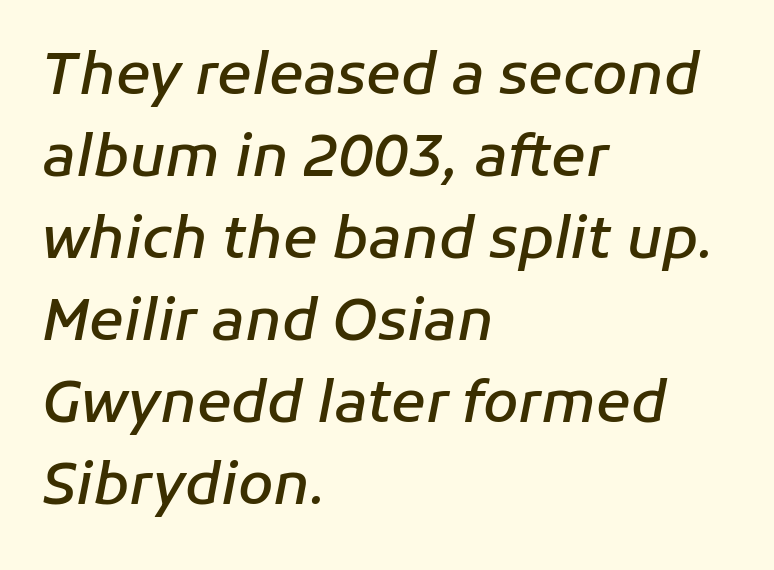
{"italic": "yes", "lean": "right", "slant_degrees": 11, "bold": "semi", "weight": "semibold", "width": "normal", "stroke_contrast": "low", "x_height": "medium", "monospaced": "no", "underline": "no", "align": "left", "line_spacing": "normal", "line_spacing_ratio": 1.44, "letter_spacing": "normal", "letter_spacing_em": 0.0, "glyph_px": 57}
